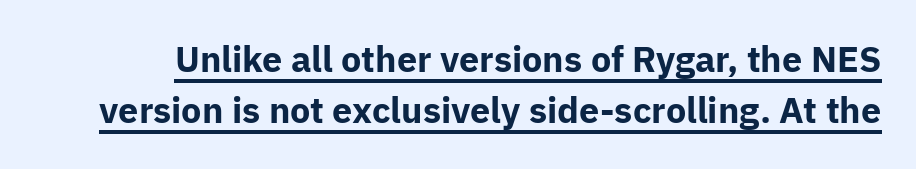
Here the designer chose a conventional face with non-uniform glyph widths. Baseline-to-baseline distance is the conventional proportion of letter height. Classification — sans serif. Quick note: underline on. Ordinary non-slanted type is in use.
